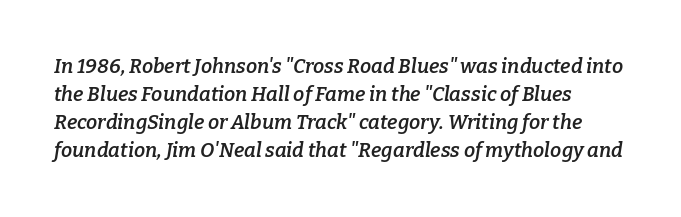
{"italic": "yes", "lean": "right", "slant_degrees": 9, "bold": "semi", "underline": "no", "line_spacing": "normal", "line_spacing_ratio": 1.4, "letter_spacing": "normal", "letter_spacing_em": 0.0, "glyph_px": 20}
